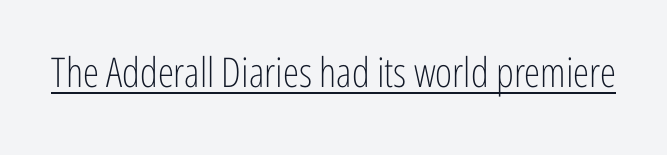
Q: Is the text bold? A: No.
Q: Is the text italic (slanted)? A: No, it is upright.
Q: Is the typeface a serif or a sans-serif typeface? A: Sans-serif.
Q: Is the text underlined? A: Yes.
Q: Is the spacing between letters normal or unusually wide? A: Normal.
Q: Width (condensed, normal, or wide)? A: Condensed.
Q: Stroke contrast? A: Low.
Q: x-height? A: Medium.
Q: Monospaced? A: No.
